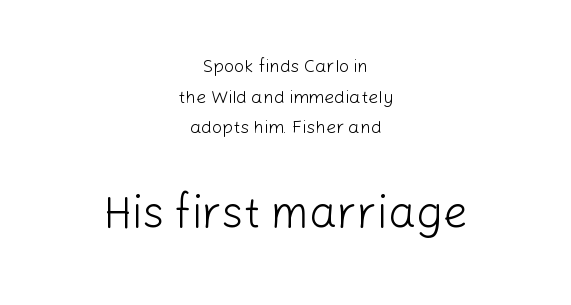
No italicization has been applied; the sample stays upright. The tracking reads as untouched default to a designer's eye. The weight would be labelled regular, book, light, or lighter still. Classification — sans serif.
